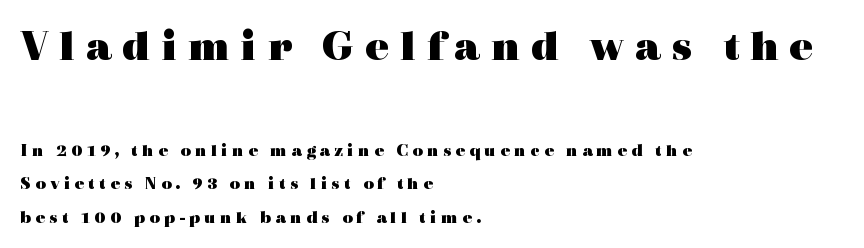
Q: Is the text bold? A: Yes.
Q: Is the text italic (slanted)? A: No, it is upright.
Q: Is the typeface a serif or a sans-serif typeface? A: Serif.
Q: Is the text underlined? A: No.
Q: How is the paragraph aligned? A: Left-aligned.
Q: Is the spacing between letters normal or unusually wide? A: Unusually wide.
Q: Which block of text is set in a larger size, the first (top) or the second (bottom)? A: The first (top) one.
Q: Width (condensed, normal, or wide)? A: Wide.
Q: x-height? A: Medium.
Q: Monospaced? A: No.
